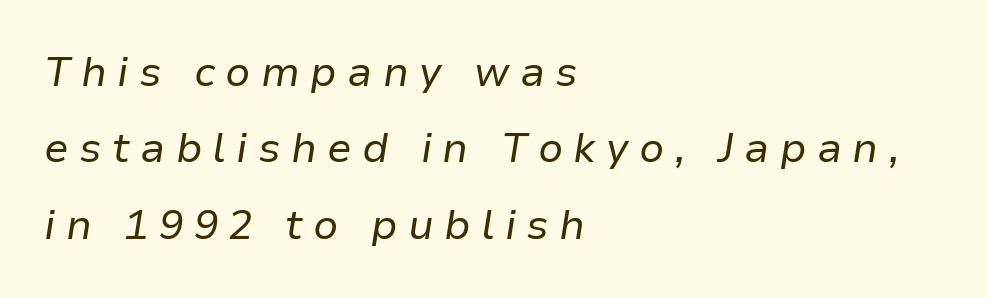
{"italic": "yes", "lean": "right", "slant_degrees": 9, "bold": "no", "weight": "regular", "width": "normal", "stroke_contrast": "low", "x_height": "medium", "monospaced": "no", "underline": "no", "align": "left", "line_spacing_ratio": 1.86, "letter_spacing": "wide", "letter_spacing_em": 0.25, "glyph_px": 41}
